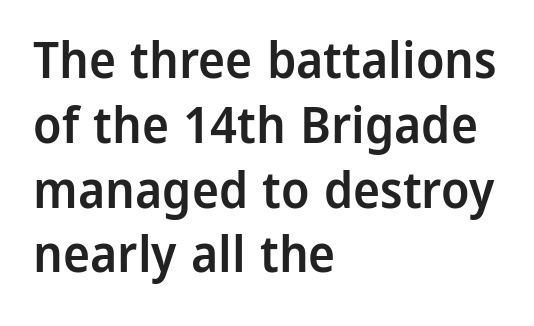
The image shows 51 px semibold sans-serif type, upright; set left-aligned, normal line spacing (1.27x), normal letter spacing, not underlined; low stroke contrast and a medium x-height.
